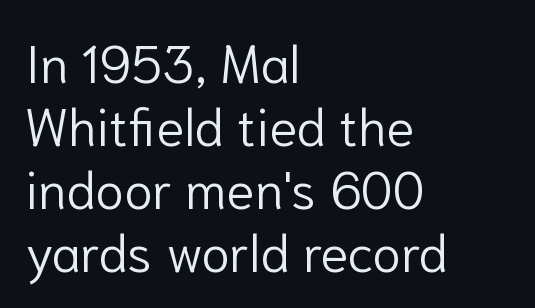
{"serif": "no", "italic": "no", "bold": "no", "weight": "light", "width": "normal", "stroke_contrast": "low", "x_height": "medium", "monospaced": "no", "underline": "no", "align": "left", "line_spacing_ratio": 1.21, "letter_spacing": "normal", "letter_spacing_em": 0.0, "glyph_px": 52}
